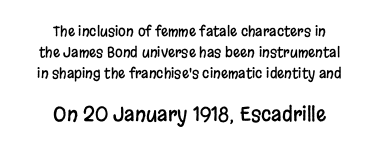
Centered paragraph, ragged on both sides. Larger block? The one below; the one above is distinctly smaller. This is roman type, the default non-slanted kind. The space directly below the letters is spotless.
